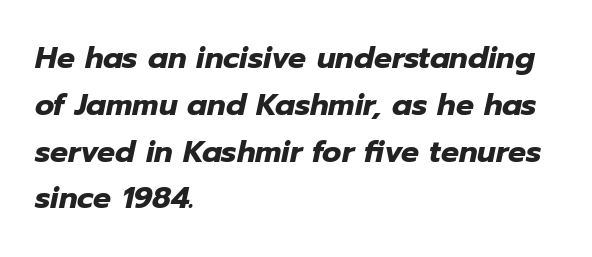
The image shows 30 px heavy type, italic (leaning right); set left-aligned, normal line spacing (1.56x), normal letter spacing, not underlined; low stroke contrast and a medium x-height.
